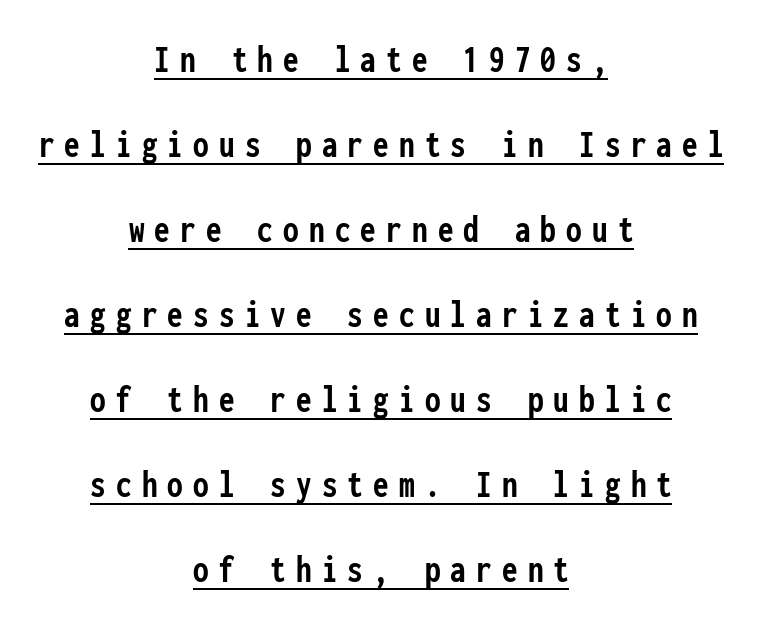
What decoration does the sample have? An underline. You could count columns in this text — the font is strictly monospaced. Casual observation: everything's sitting right in the middle. Students, observe: this is what heavily led, spacious text looks like. Students, this is bold: see how much ink each stroke carries.
